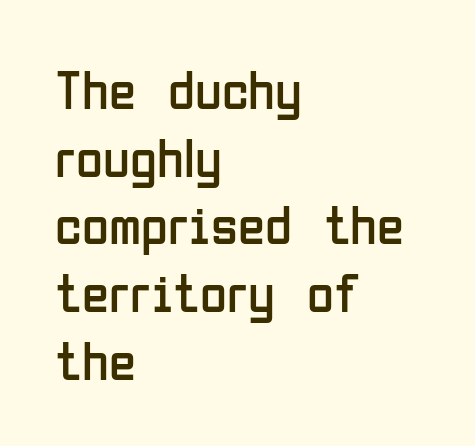
The image shows 55 px regular-weight, condensed sans-serif type, upright; set left-aligned, line spacing 1.23x, normal letter spacing, not underlined; low stroke contrast and a medium x-height.
